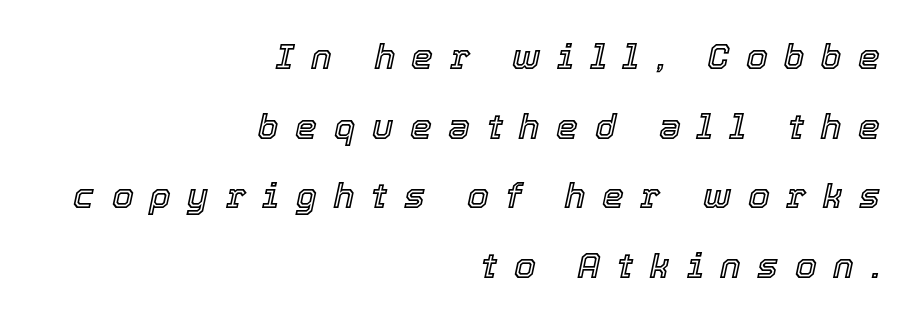
Q: Is the text italic (slanted)? A: Yes, it leans right by about 12 degrees.
Q: Is the text underlined? A: No.
Q: How is the paragraph aligned? A: Right-aligned.
Q: Is the spacing between letters normal or unusually wide? A: Unusually wide.
Q: Is the spacing between lines tight, normal or loose? A: Loose.
Q: Width (condensed, normal, or wide)? A: Normal.
Q: x-height? A: Medium.
Q: Monospaced? A: No.
